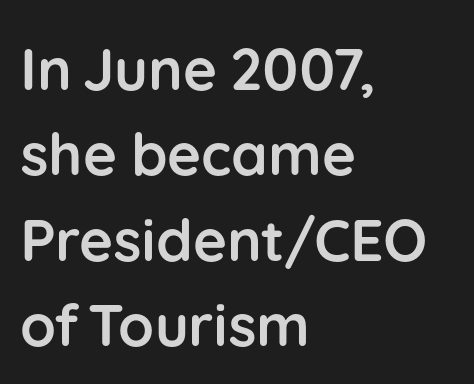
The image shows 58 px semibold sans-serif type, upright; set left-aligned, normal line spacing (1.47x), normal letter spacing, not underlined; low stroke contrast and a medium x-height.
